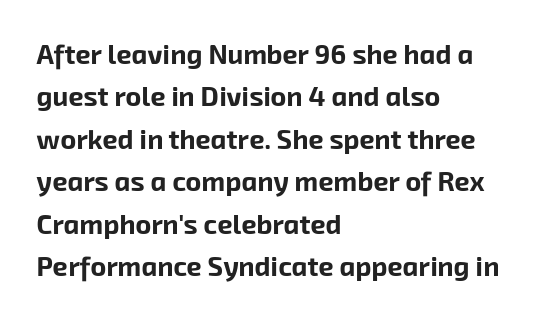
The image shows 27 px bold type; set left-aligned, normal line spacing (1.57x), normal letter spacing, not underlined.
